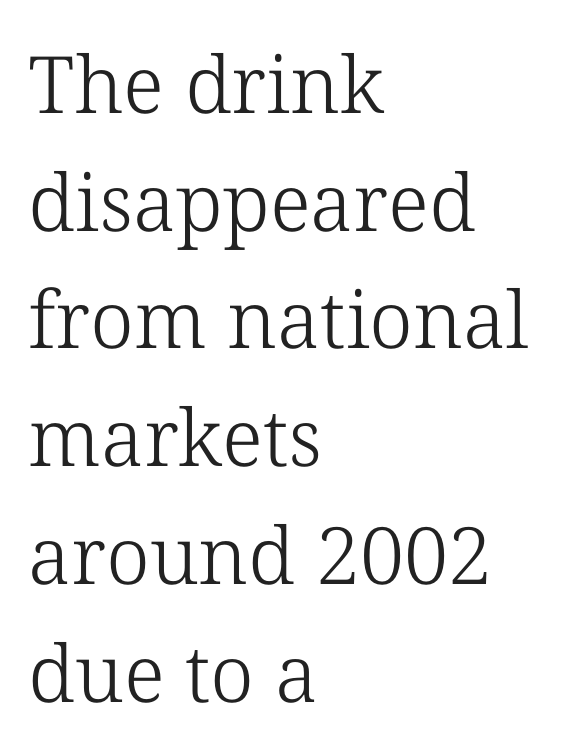
Q: Is the text bold? A: No.
Q: Is the text italic (slanted)? A: No, it is upright.
Q: Is the typeface a serif or a sans-serif typeface? A: Serif.
Q: Is the text underlined? A: No.
Q: How is the paragraph aligned? A: Left-aligned.
Q: Is the spacing between letters normal or unusually wide? A: Normal.
Q: Is the spacing between lines tight, normal or loose? A: Normal.
Q: Width (condensed, normal, or wide)? A: Normal.
Q: Stroke contrast? A: Low.
Q: x-height? A: Medium.
Q: Monospaced? A: No.
